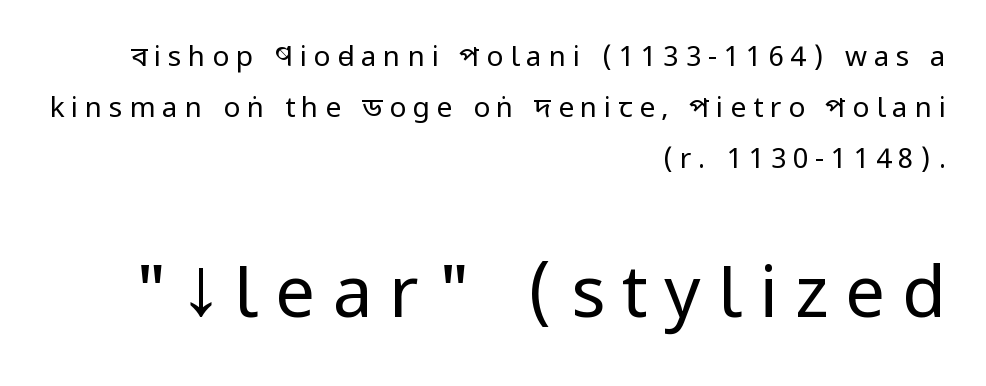
Q: Is the text bold? A: No.
Q: Is the text italic (slanted)? A: No, it is upright.
Q: Is the typeface a serif or a sans-serif typeface? A: Sans-serif.
Q: Is the text underlined? A: No.
Q: How is the paragraph aligned? A: Right-aligned.
Q: Is the spacing between letters normal or unusually wide? A: Unusually wide.
Q: Which block of text is set in a larger size, the first (top) or the second (bottom)? A: The second (bottom) one.
Q: Width (condensed, normal, or wide)? A: Condensed.
Q: Stroke contrast? A: Low.
Q: x-height? A: Large.
Q: Monospaced? A: No.
